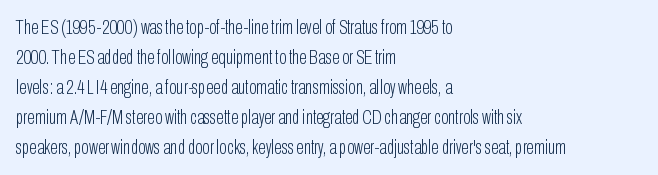
{"italic": "no", "bold": "no", "underline": "no", "align": "left", "line_spacing": "normal", "line_spacing_ratio": 1.5, "letter_spacing": "normal", "letter_spacing_em": 0.0, "glyph_px": 20}
